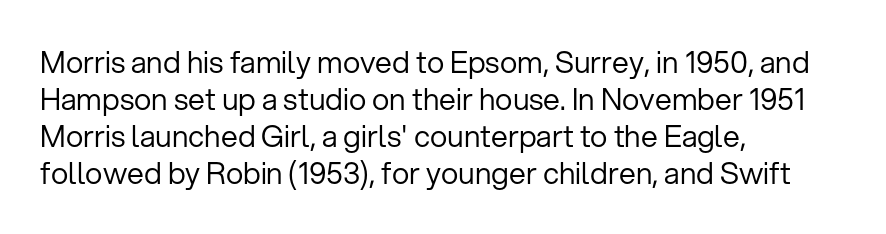
Descender tails drop into unmarked territory. The rendering shows plain stroke endings on the letterforms — a sans-serif design. Weight class: somewhere from thin through regular. No italicization has been applied; the sample stays upright.
